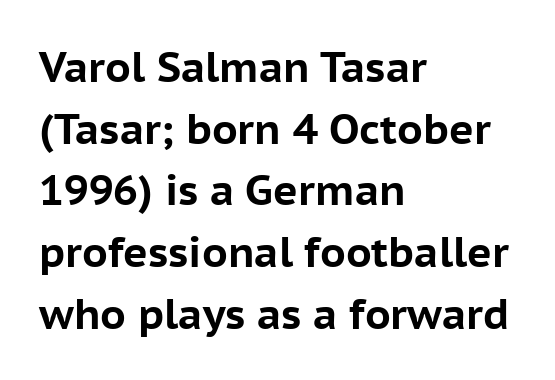
The image shows 42 px bold sans-serif type, upright; set left-aligned, normal line spacing (1.47x), normal letter spacing, not underlined; low stroke contrast and a medium x-height.
